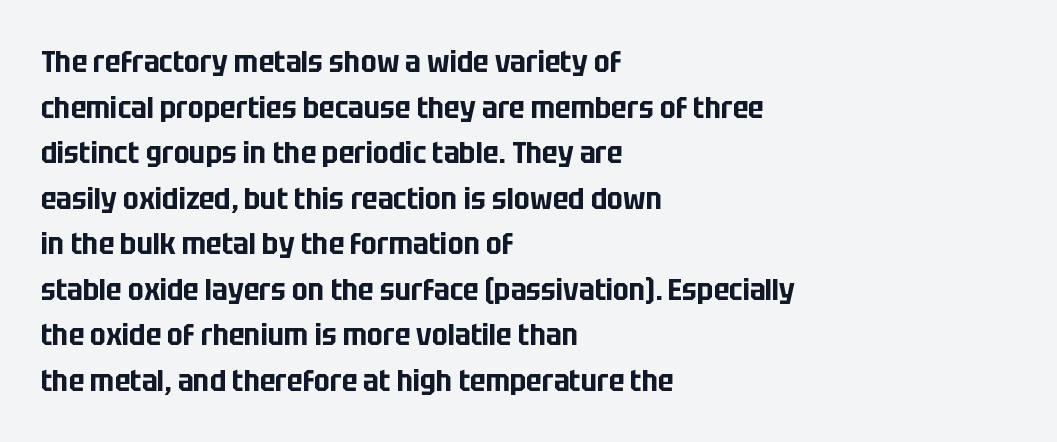
Stroke terminals: plain, sans-serif. The text block is weighted toward the left margin, trailing off unevenly rightward. If you drew a line through each stem, it would be perfectly vertical. Descender tails drop into unmarked territory. What stands out about the letter spacing? Nothing — it is the standard amount.
